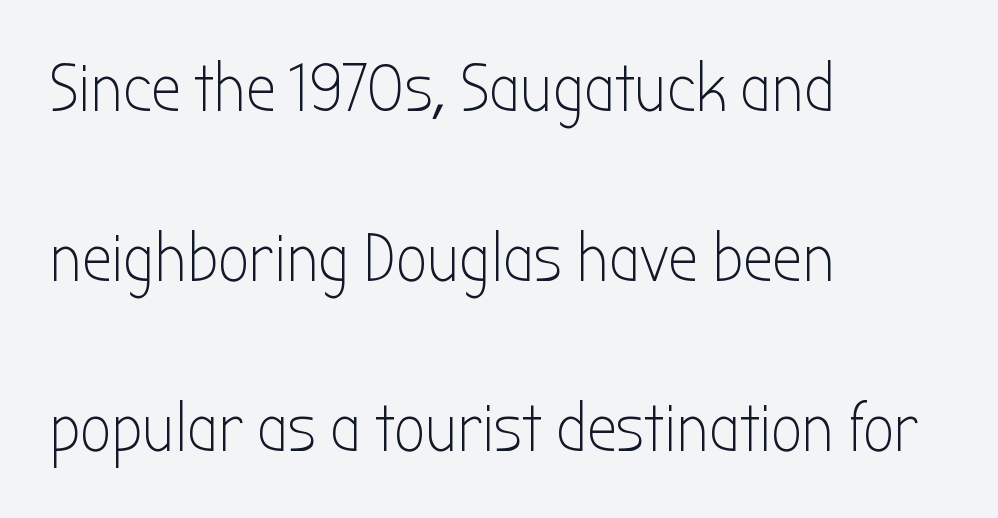
Weight: in the light-to-regular range. Is the block centered? No — it sits flush against the left margin. Lines of text with bare space underneath. This sample uses plain, unmodified letter spacing.
